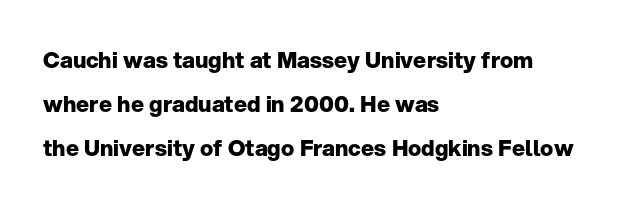
{"italic": "no", "bold": "yes", "underline": "no", "align": "left", "line_spacing": "loose", "line_spacing_ratio": 2.01, "letter_spacing": "normal", "letter_spacing_em": 0.0, "glyph_px": 22}
